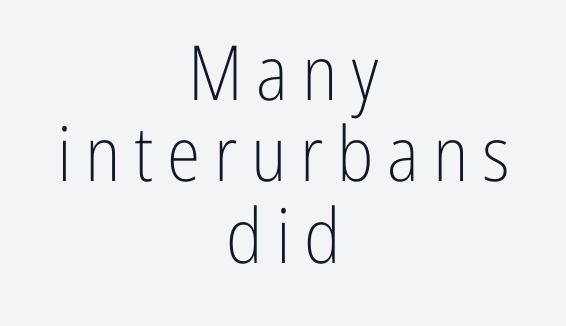
{"serif": "no", "italic": "no", "bold": "no", "weight": "light", "width": "condensed", "stroke_contrast": "low", "x_height": "medium", "monospaced": "no", "underline": "no", "align": "center", "line_spacing": "tight", "line_spacing_ratio": 1.07, "glyph_px": 76}
